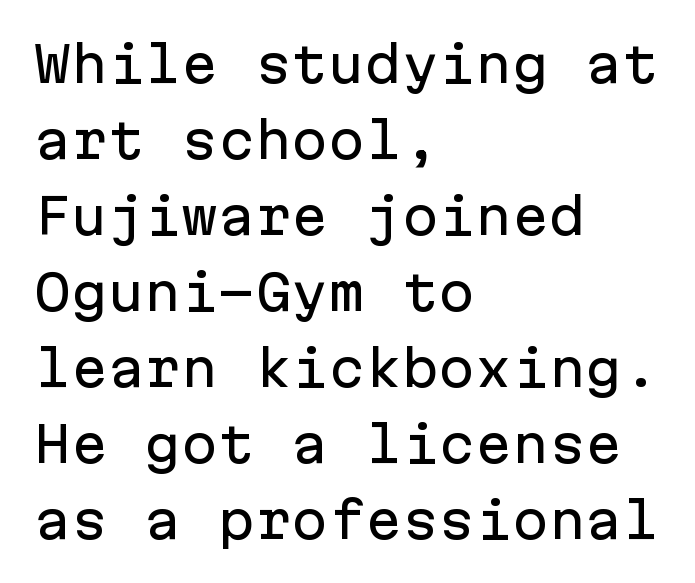
The image shows 49 px sans-serif type, upright, monospaced; set left-aligned, normal line spacing (1.55x), normal letter spacing, not underlined; low stroke contrast and a medium x-height.
